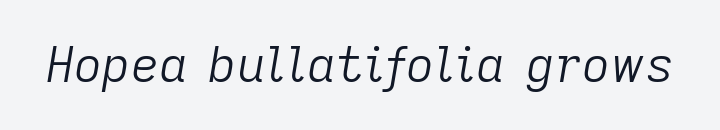
{"italic": "yes", "lean": "right", "slant_degrees": 9, "bold": "no", "weight": "light", "width": "normal", "stroke_contrast": "low", "x_height": "medium", "monospaced": "no", "underline": "no", "letter_spacing": "normal", "letter_spacing_em": 0.0, "glyph_px": 49}
